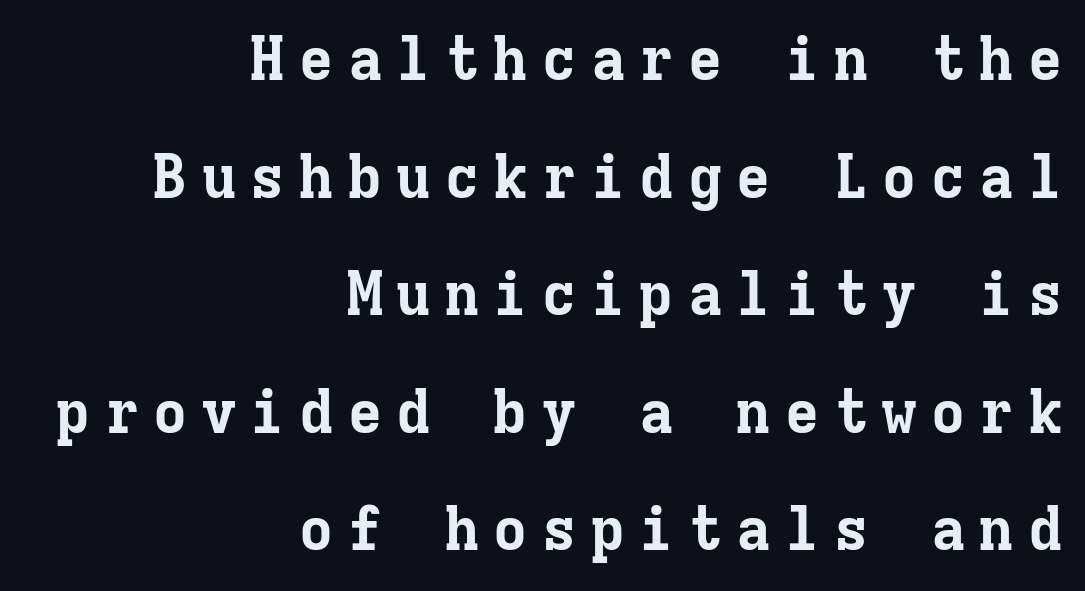
The image shows 60 px bold serif type, upright, monospaced; set right-aligned, loose line spacing (1.96x), unusually wide letter spacing (+0.21 em), not underlined; low stroke contrast and a medium x-height.
